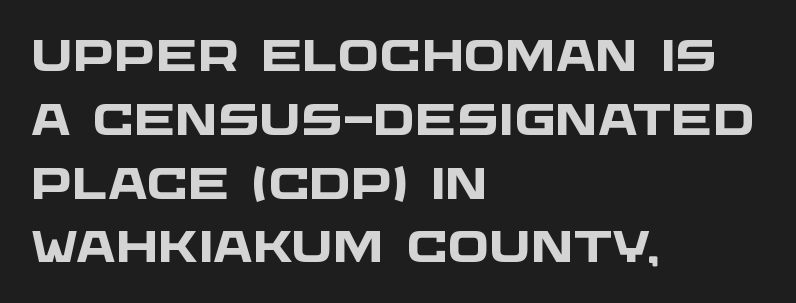
Spacing verdict: proportional, widths tailored to each character. Line beginnings align vertically; line endings do not. Glance below the letters and you will spot only blank space. Check where the strokes stop: nothing finishes them off — pure sans.
